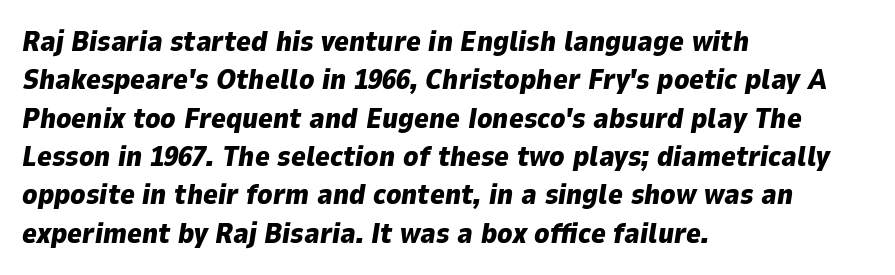
Q: Is the text bold? A: Yes.
Q: Is the text italic (slanted)? A: Yes, it leans right by about 9 degrees.
Q: Is the text underlined? A: No.
Q: How is the paragraph aligned? A: Left-aligned.
Q: Is the spacing between letters normal or unusually wide? A: Normal.
Q: Is the spacing between lines tight, normal or loose? A: Normal.
Q: Width (condensed, normal, or wide)? A: Normal.
Q: Stroke contrast? A: Low.
Q: x-height? A: Medium.
Q: Monospaced? A: No.
